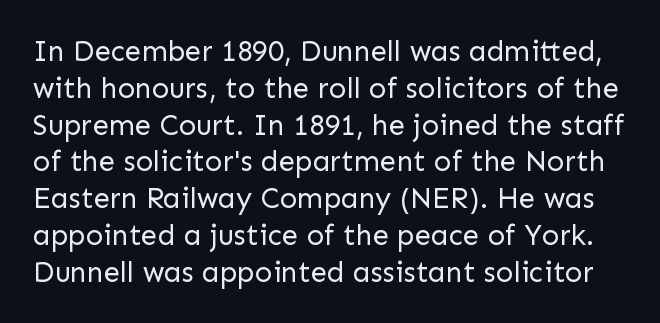
Q: Is the text bold? A: No.
Q: Is the text italic (slanted)? A: No, it is upright.
Q: Is the typeface a serif or a sans-serif typeface? A: Sans-serif.
Q: Is the text underlined? A: No.
Q: Is the spacing between letters normal or unusually wide? A: Normal.
Q: Is the spacing between lines tight, normal or loose? A: Normal.
Q: Width (condensed, normal, or wide)? A: Normal.
Q: Stroke contrast? A: Low.
Q: x-height? A: Medium.
Q: Monospaced? A: No.
